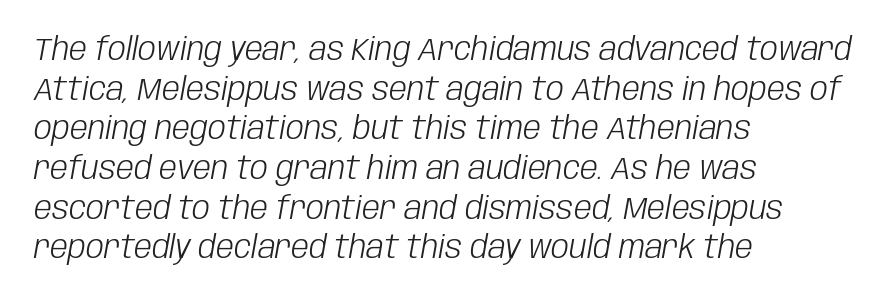
{"italic": "yes", "lean": "right", "slant_degrees": 10, "bold": "no", "weight": "light", "width": "condensed", "stroke_contrast": "low", "x_height": "large", "monospaced": "no", "underline": "no", "align": "left", "line_spacing_ratio": 1.24, "letter_spacing": "normal", "letter_spacing_em": 0.0, "glyph_px": 32}
